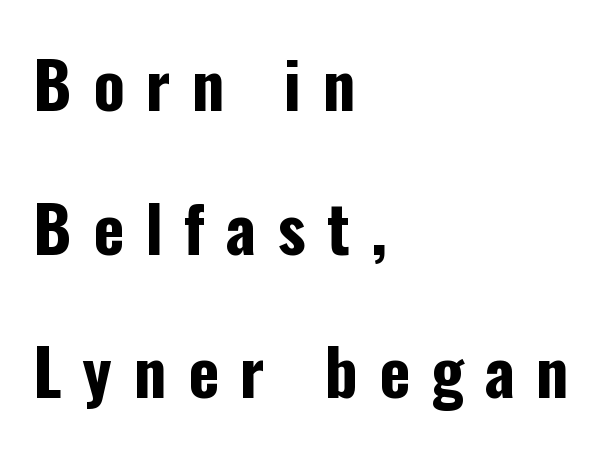
{"serif": "no", "italic": "no", "bold": "yes", "weight": "bold", "width": "condensed", "stroke_contrast": "low", "x_height": "medium", "monospaced": "no", "underline": "no", "align": "left", "line_spacing": "loose", "line_spacing_ratio": 2.21, "letter_spacing": "wide", "letter_spacing_em": 0.33, "glyph_px": 65}
